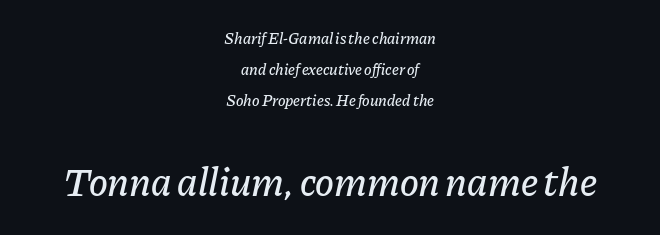
Larger block? The one below; the one above is distinctly smaller. The foot of each line stays bare and open. There's an unmistakable incline to the writing here. Character widths vary here, with narrow letters taking less room than wide ones. Short note: letters normally spaced. Reading down the column, the eye jumps a long way to each next line.
